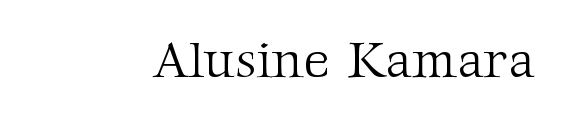
The lettering holds an erect, upright posture throughout. Typographically, this falls in the serif category. The strip under each line holds only bare page. No extra ink here — the face is not bold. Between one letter and the next there's only the usual sliver of space.
